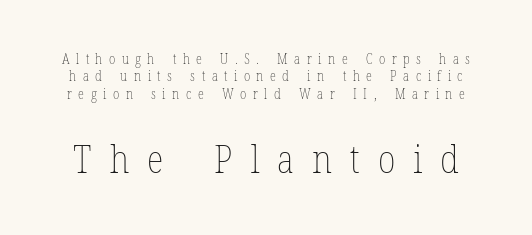
The more generous point size was reserved for the lower chunk. Compared with a typical body face, this is equally light or lighter still. Tall strokes in this sample are plumb rather than angled. Descender tails drop into unmarked territory. How would I describe the line gaps? Plain and ordinary. Character widths vary here, with narrow letters taking less room than wide ones.
